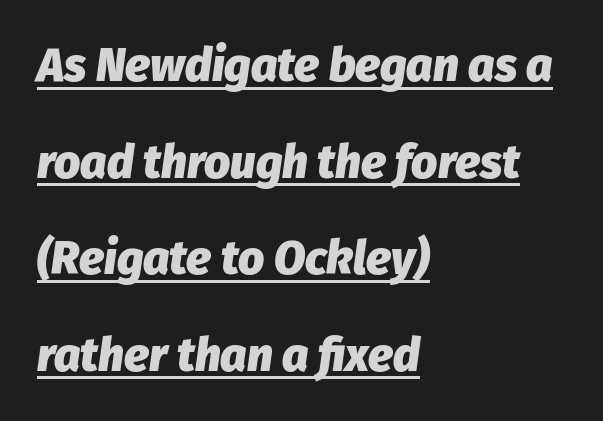
The image shows 46 px heavy type, italic (leaning right); set left-aligned, loose line spacing (2.1x), normal letter spacing, underlined; low stroke contrast and a medium x-height.
